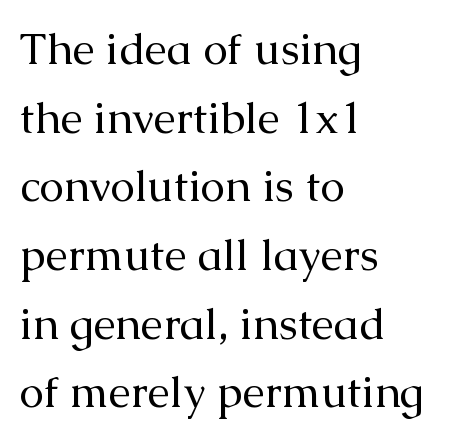
{"serif": "yes", "italic": "no", "bold": "no", "weight": "regular", "width": "normal", "stroke_contrast": "medium", "x_height": "medium", "monospaced": "no", "underline": "no", "align": "left", "line_spacing": "normal", "line_spacing_ratio": 1.56, "letter_spacing": "normal", "letter_spacing_em": 0.0, "glyph_px": 44}
